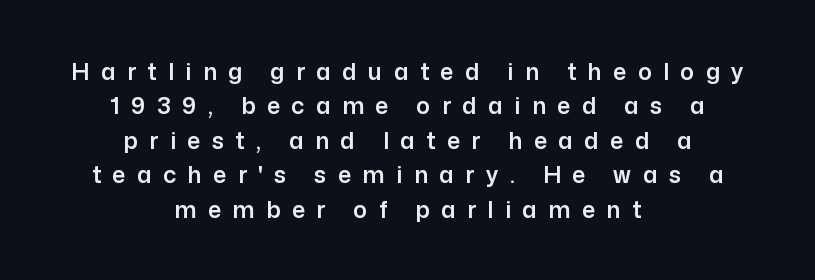
Observe the wide spacing: letters keep a clear distance from each other. Summary of vertical rhythm: regular, with standard interline spacing. Reading down the block, each line starts at a different indent, mirrored at its end. The type sits square on the baseline with zero lean.
